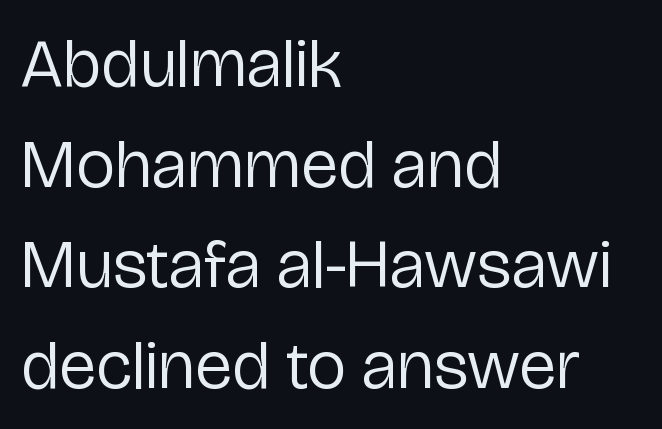
Q: Is the text bold? A: No.
Q: Is the text italic (slanted)? A: No, it is upright.
Q: Is the typeface a serif or a sans-serif typeface? A: Sans-serif.
Q: Is the text underlined? A: No.
Q: How is the paragraph aligned? A: Left-aligned.
Q: Is the spacing between letters normal or unusually wide? A: Normal.
Q: Is the spacing between lines tight, normal or loose? A: Normal.
Q: Width (condensed, normal, or wide)? A: Normal.
Q: Stroke contrast? A: Low.
Q: x-height? A: Medium.
Q: Monospaced? A: No.
